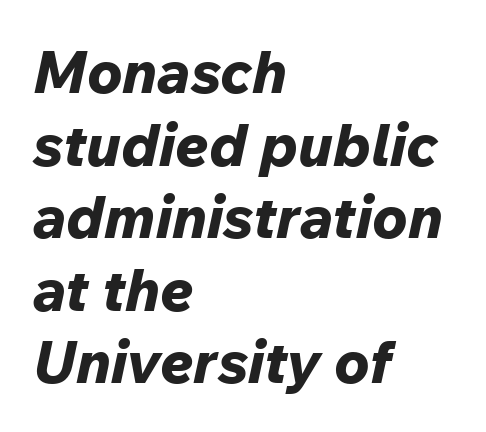
A clean baseline with only descenders dipping below it. The face used here has a pronounced slope to its letters. The typesetter chose a ragged-right arrangement here. You could not count columns in this text — the font is proportionally spaced. The horizontal fit of the characters is conventional and even.
